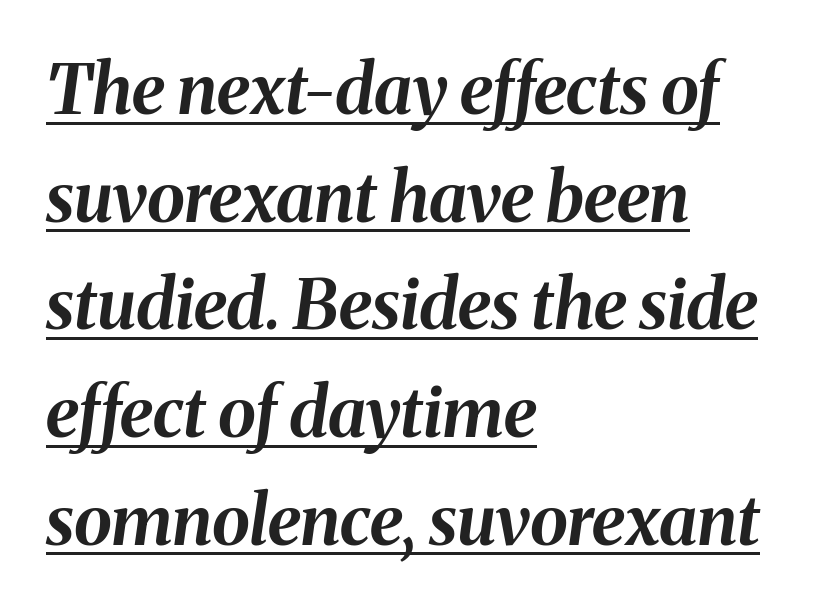
{"italic": "yes", "lean": "right", "slant_degrees": 8, "bold": "yes", "weight": "bold", "width": "normal", "stroke_contrast": "medium", "x_height": "medium", "monospaced": "no", "underline": "yes", "align": "left", "line_spacing": "normal", "line_spacing_ratio": 1.56, "letter_spacing": "normal", "letter_spacing_em": 0.0, "glyph_px": 69}
